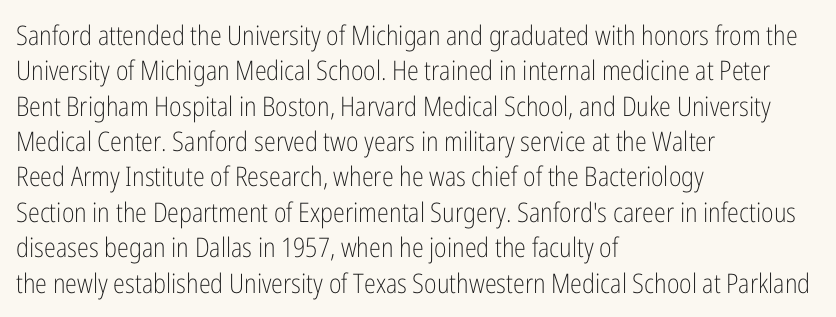
Q: Is the text bold? A: No.
Q: Is the text italic (slanted)? A: No, it is upright.
Q: Is the text underlined? A: No.
Q: How is the paragraph aligned? A: Left-aligned.
Q: Is the spacing between letters normal or unusually wide? A: Normal.
Q: Is the spacing between lines tight, normal or loose? A: Normal.
